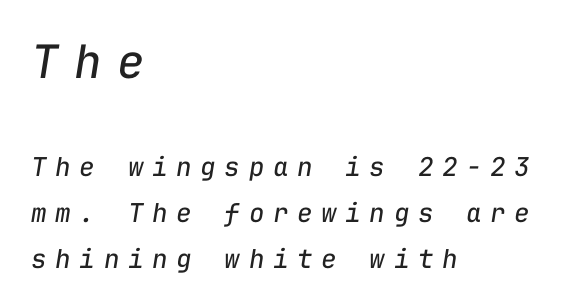
{"italic": "yes", "lean": "right", "slant_degrees": 9, "bold": "no", "weight": "regular", "width": "normal", "stroke_contrast": "low", "x_height": "medium", "monospaced": "yes", "underline": "no", "align": "left", "line_spacing_ratio": 1.77, "letter_spacing": "wide", "letter_spacing_em": 0.33, "larger_block": "first", "size_ratio": 1.77, "glyph_px": 46}
